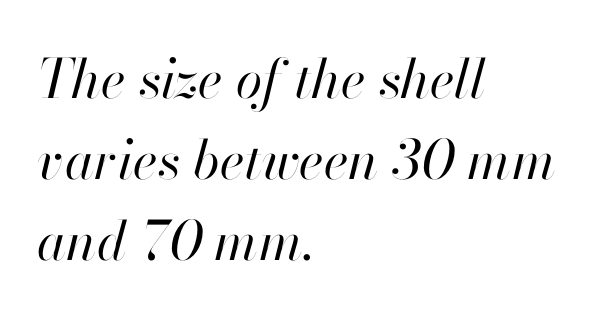
{"italic": "yes", "lean": "right", "slant_degrees": 13, "bold": "no", "weight": "regular", "width": "normal", "stroke_contrast": "high", "x_height": "small", "monospaced": "no", "underline": "no", "align": "left", "line_spacing": "normal", "line_spacing_ratio": 1.5, "letter_spacing": "normal", "letter_spacing_em": 0.0, "glyph_px": 54}
